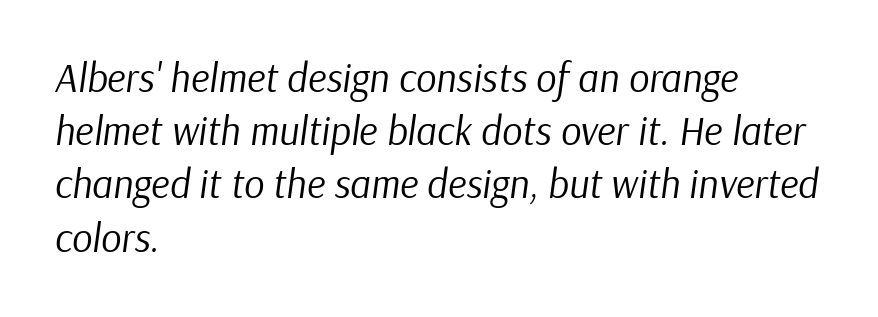
The image shows 40 px regular-weight type, italic (leaning right); set left-aligned, normal line spacing (1.33x), normal letter spacing, not underlined; low stroke contrast and a medium x-height.
